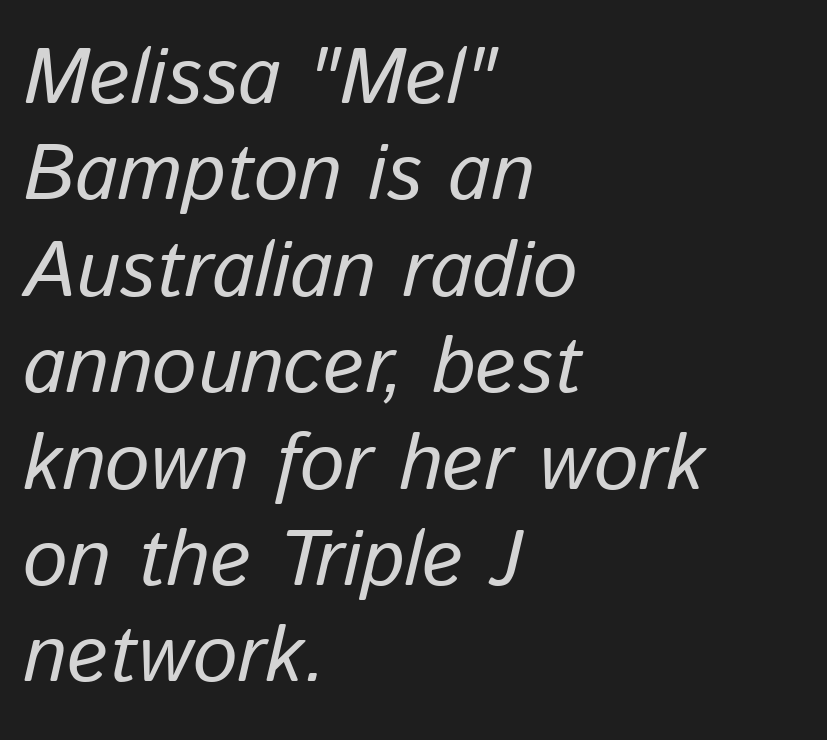
The rag falls on the right side of this text block. Check the space under the baseline: it is left empty. What stands out about the letter spacing? Nothing — it is the standard amount. The passage shown is typed in a proportional face where columns would drift.
